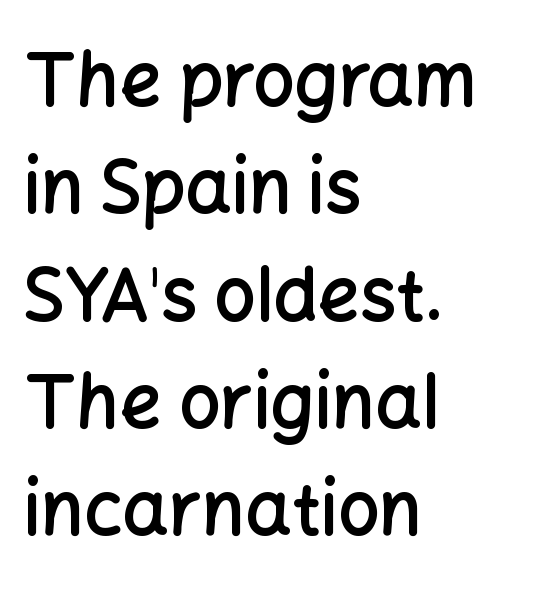
The image shows 73 px semibold sans-serif type, upright; set left-aligned, normal line spacing (1.47x), normal letter spacing, not underlined; low stroke contrast and a medium x-height.
